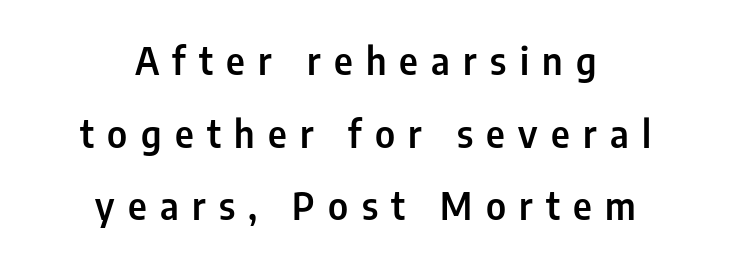
The image shows 37 px condensed sans-serif type, upright; set centered, loose line spacing (1.96x), unusually wide letter spacing (+0.36 em), not underlined; low stroke contrast and a medium x-height.
